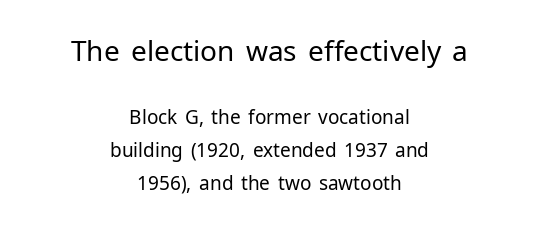
Q: Is the text bold? A: No.
Q: Is the text italic (slanted)? A: No, it is upright.
Q: Is the typeface a serif or a sans-serif typeface? A: Sans-serif.
Q: Is the text underlined? A: No.
Q: How is the paragraph aligned? A: Centered.
Q: Is the spacing between letters normal or unusually wide? A: Normal.
Q: Which block of text is set in a larger size, the first (top) or the second (bottom)? A: The first (top) one.
Q: Width (condensed, normal, or wide)? A: Normal.
Q: Stroke contrast? A: Low.
Q: x-height? A: Medium.
Q: Monospaced? A: No.
